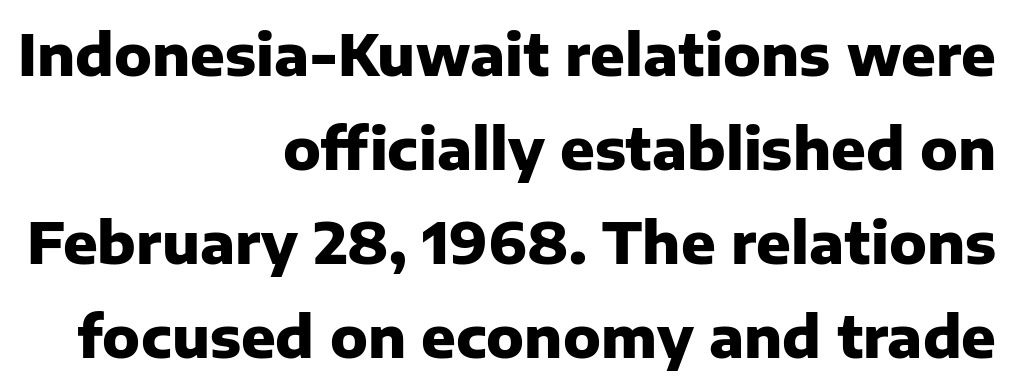
In terms of posture, this sample is upright. The space beneath each line is pristine and unruled. Summary of weight: heavy, a full bold. Words appear dense and cohesive because spacing is normal. Whoever set this chose a conventional vertical rhythm. The characters display no serif detailing; their extremities are plain.
